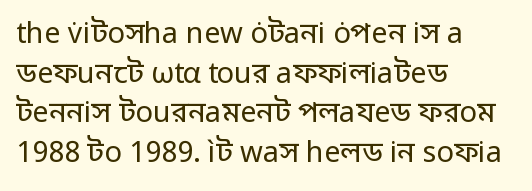
Q: Is the text bold? A: No.
Q: Is the text italic (slanted)? A: No, it is upright.
Q: Is the typeface a serif or a sans-serif typeface? A: Sans-serif.
Q: Is the text underlined? A: No.
Q: How is the paragraph aligned? A: Left-aligned.
Q: Is the spacing between letters normal or unusually wide? A: Normal.
Q: Is the spacing between lines tight, normal or loose? A: Normal.
Q: Width (condensed, normal, or wide)? A: Normal.
Q: Stroke contrast? A: Low.
Q: x-height? A: Medium.
Q: Monospaced? A: No.
